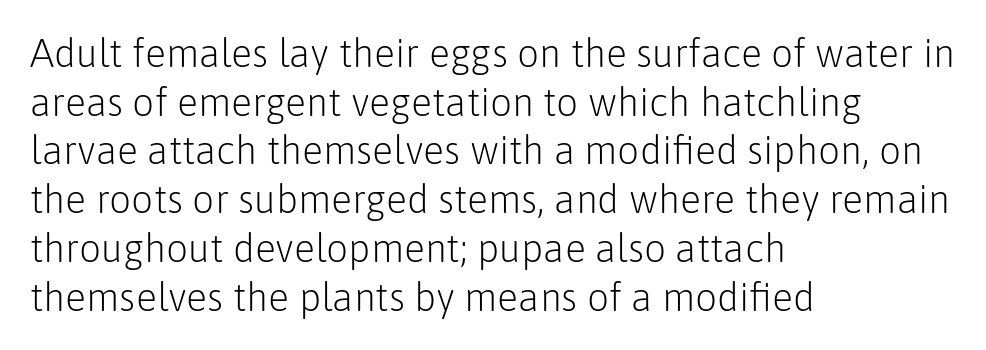
Q: Is the text bold? A: No.
Q: Is the text italic (slanted)? A: No, it is upright.
Q: Is the typeface a serif or a sans-serif typeface? A: Sans-serif.
Q: Is the text underlined? A: No.
Q: How is the paragraph aligned? A: Left-aligned.
Q: Is the spacing between letters normal or unusually wide? A: Normal.
Q: Is the spacing between lines tight, normal or loose? A: Normal.
Q: Width (condensed, normal, or wide)? A: Normal.
Q: Stroke contrast? A: Low.
Q: x-height? A: Medium.
Q: Monospaced? A: No.
